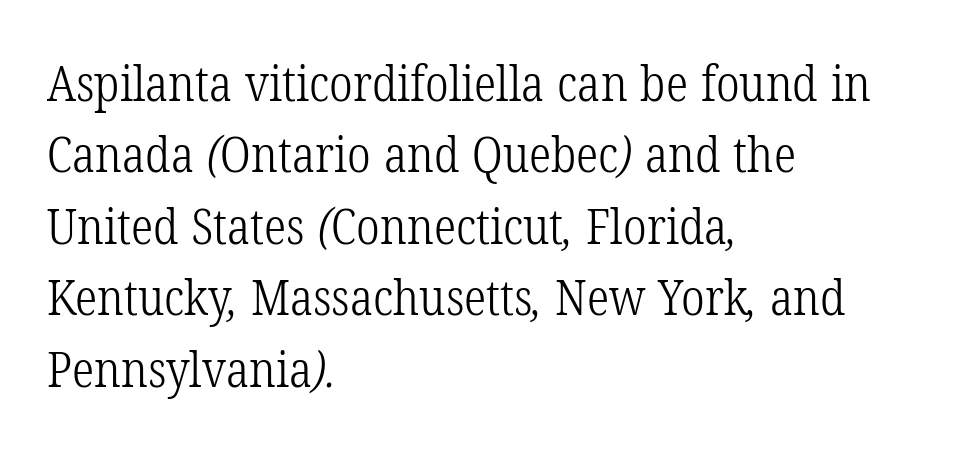
{"serif": "yes", "bold": "no", "weight": "light", "width": "condensed", "stroke_contrast": "low", "x_height": "medium", "monospaced": "no", "underline": "no", "align": "left", "line_spacing": "normal", "line_spacing_ratio": 1.43, "letter_spacing": "normal", "letter_spacing_em": 0.0, "glyph_px": 50}
